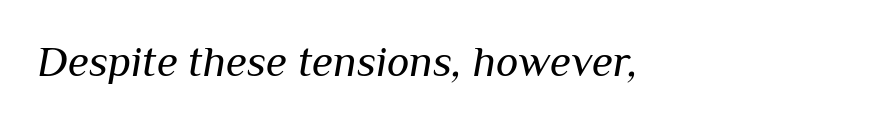
Q: Is the text bold? A: No.
Q: Is the text italic (slanted)? A: Yes, it leans right by about 10 degrees.
Q: Is the text underlined? A: No.
Q: How is the paragraph aligned? A: Left-aligned.
Q: Is the spacing between letters normal or unusually wide? A: Normal.
Q: Width (condensed, normal, or wide)? A: Normal.
Q: Stroke contrast? A: Medium.
Q: x-height? A: Medium.
Q: Monospaced? A: No.
